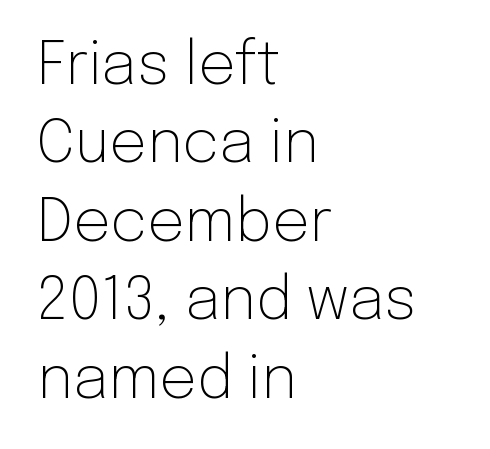
The image shows 59 px light sans-serif type, upright; set left-aligned, normal line spacing (1.33x), normal letter spacing, not underlined; low stroke contrast and a medium x-height.
